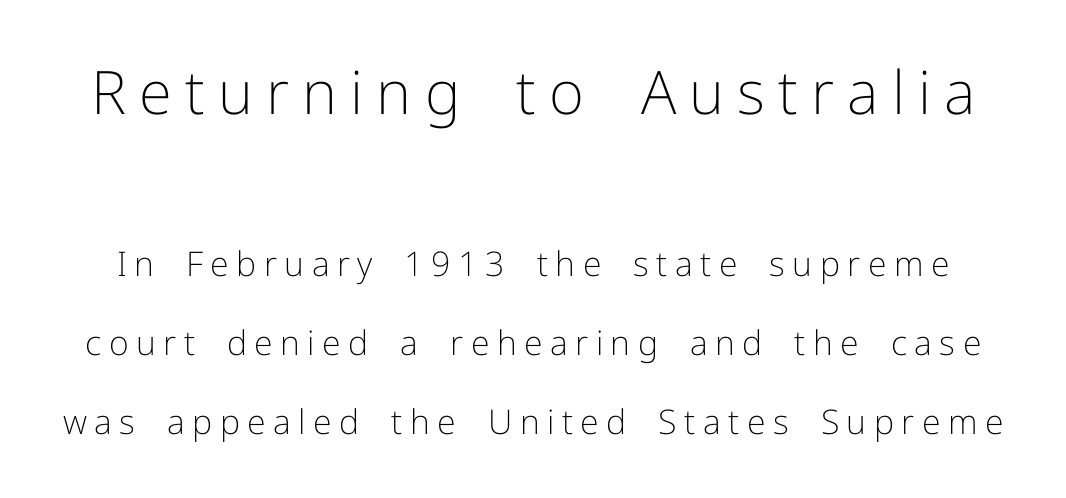
The image shows 60 px light sans-serif type, upright; set loose line spacing (2.33x), unusually wide letter spacing (+0.22 em), not underlined; the first (top) block is 1.76x larger; low stroke contrast and a medium x-height.
